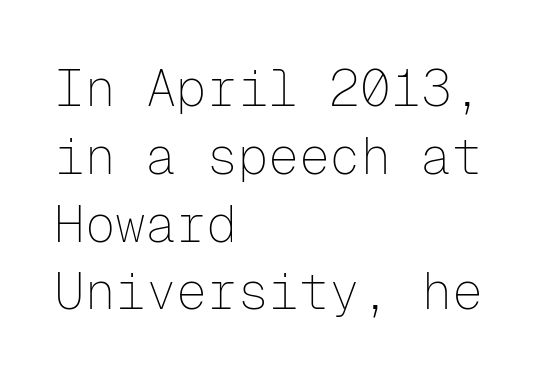
Q: Is the text bold? A: No.
Q: Is the text italic (slanted)? A: No, it is upright.
Q: Is the typeface a serif or a sans-serif typeface? A: Sans-serif.
Q: Is the text underlined? A: No.
Q: How is the paragraph aligned? A: Left-aligned.
Q: Is the spacing between letters normal or unusually wide? A: Normal.
Q: Is the spacing between lines tight, normal or loose? A: Normal.
Q: Width (condensed, normal, or wide)? A: Normal.
Q: Stroke contrast? A: Low.
Q: x-height? A: Medium.
Q: Monospaced? A: Yes.
